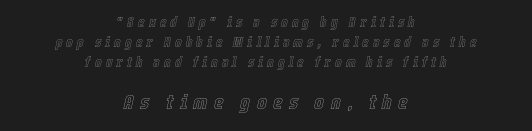
{"italic": "yes", "lean": "right", "slant_degrees": 12, "underline": "no", "align": "center", "line_spacing": "normal", "line_spacing_ratio": 1.44, "letter_spacing": "wide", "letter_spacing_em": 0.29, "larger_block": "second", "size_ratio": 1.5, "glyph_px": 21}
